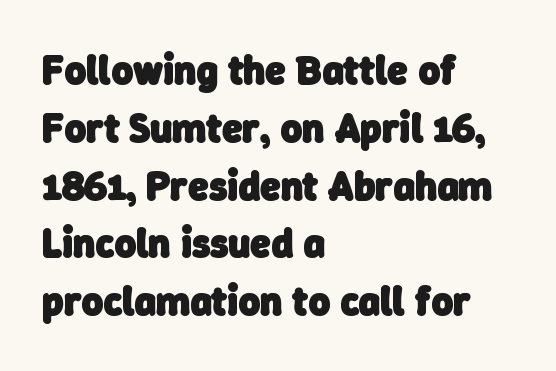
The image shows 41 px heavy sans-serif type; set left-aligned, normal line spacing (1.41x), normal letter spacing, not underlined; low stroke contrast and a medium x-height.
